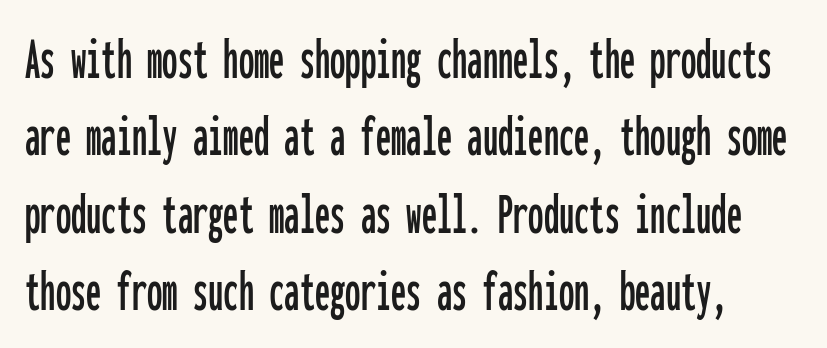
{"serif": "no", "italic": "no", "width": "condensed", "stroke_contrast": "low", "x_height": "medium", "monospaced": "yes", "underline": "no", "line_spacing": "normal", "line_spacing_ratio": 1.27, "letter_spacing": "normal", "letter_spacing_em": 0.0, "glyph_px": 61}
